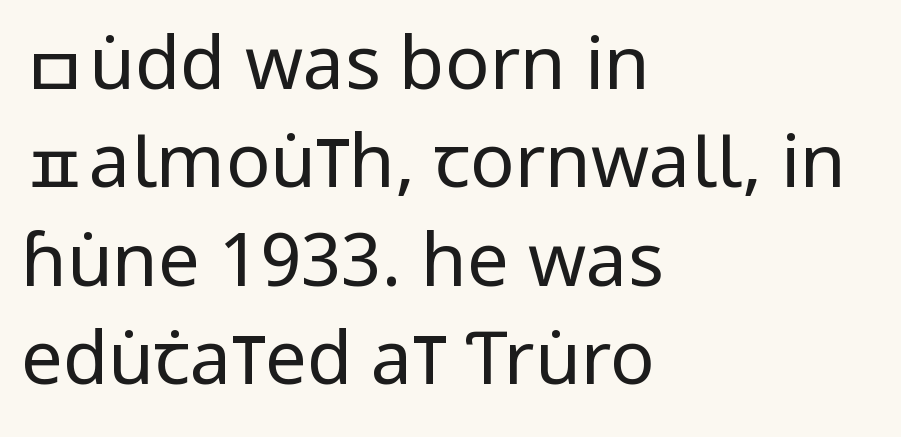
Q: Is the text bold? A: No.
Q: Is the text italic (slanted)? A: No, it is upright.
Q: Is the typeface a serif or a sans-serif typeface? A: Sans-serif.
Q: Is the text underlined? A: No.
Q: How is the paragraph aligned? A: Left-aligned.
Q: Is the spacing between letters normal or unusually wide? A: Normal.
Q: Is the spacing between lines tight, normal or loose? A: Normal.
Q: Width (condensed, normal, or wide)? A: Condensed.
Q: Stroke contrast? A: Low.
Q: x-height? A: Large.
Q: Monospaced? A: No.
